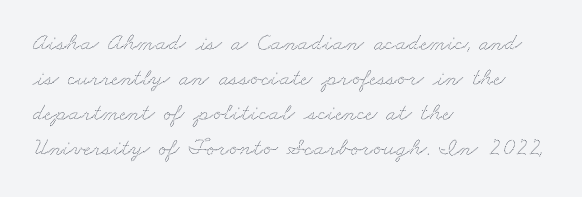
The image shows 24 px text type; set left-aligned, normal line spacing (1.46x), normal letter spacing, not underlined.
